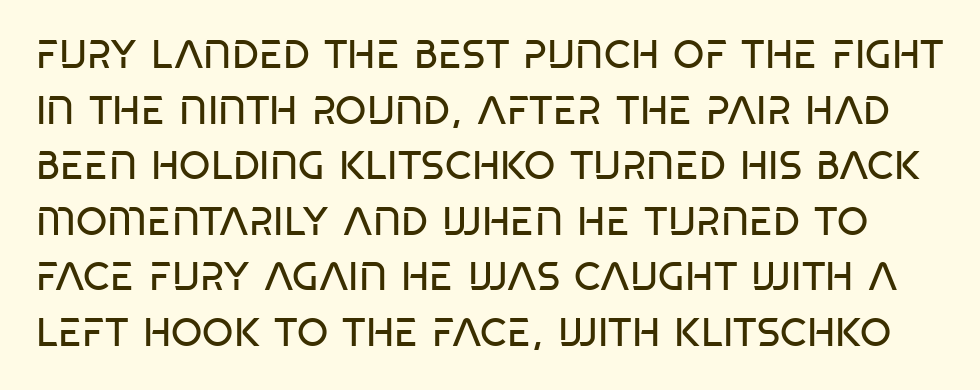
What kind of face is this? One without serifs — a sans. Honestly, there is no underline to notice here at all. The vertical gap from one line to the next is medium. This rendering leaves character spacing at its baseline value.
